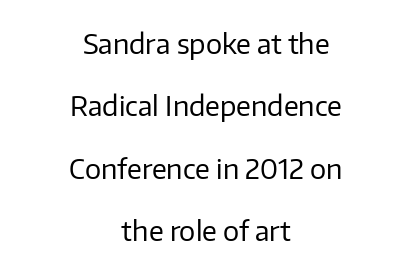
Q: Is the text bold? A: No.
Q: Is the text italic (slanted)? A: No, it is upright.
Q: Is the text underlined? A: No.
Q: How is the paragraph aligned? A: Centered.
Q: Is the spacing between letters normal or unusually wide? A: Normal.
Q: Is the spacing between lines tight, normal or loose? A: Loose.
